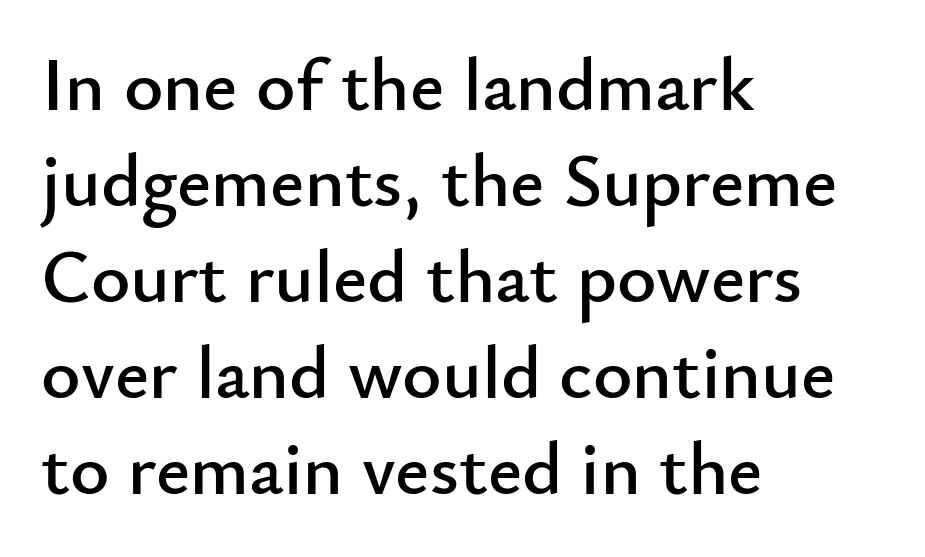
The image shows 75 px sans-serif type, upright; set left-aligned, normal line spacing (1.28x), normal letter spacing, not underlined; low stroke contrast and a small x-height.
